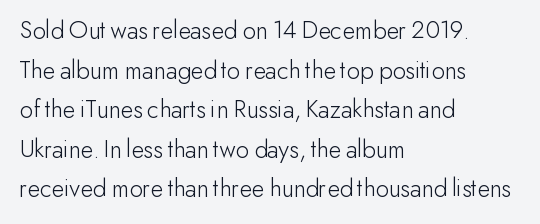
The image shows 26 px text type, upright; set left-aligned, normal line spacing (1.52x), normal letter spacing, not underlined.
